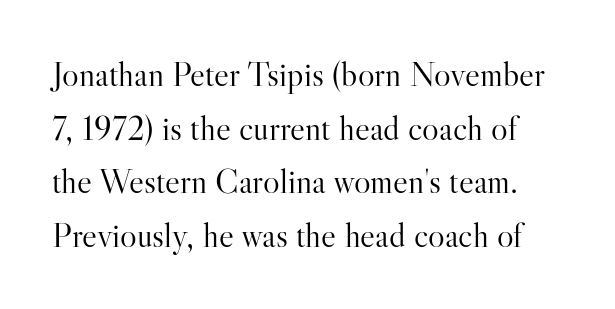
The image shows 35 px light serif type, upright; set normal line spacing (1.53x), normal letter spacing, not underlined; high stroke contrast and a small x-height.
